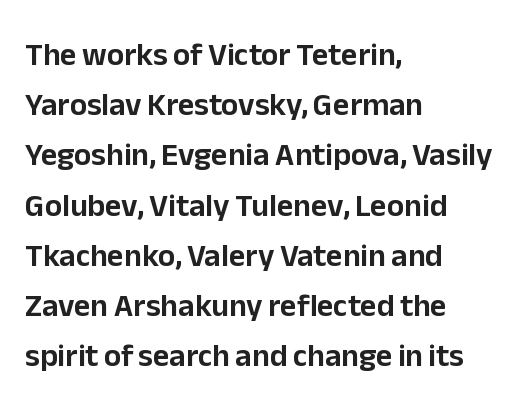
The image shows 32 px sans-serif type, upright; set left-aligned, normal line spacing (1.57x), normal letter spacing, not underlined; low stroke contrast and a medium x-height.
